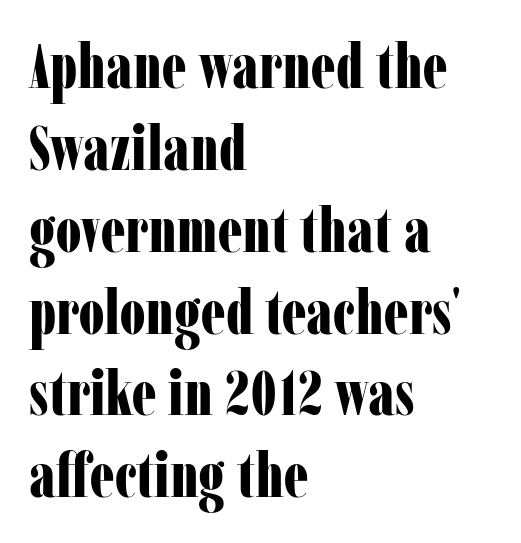
The image shows 62 px bold, condensed serif type, upright; set left-aligned, normal line spacing (1.32x), normal letter spacing, not underlined; low stroke contrast and a medium x-height.
